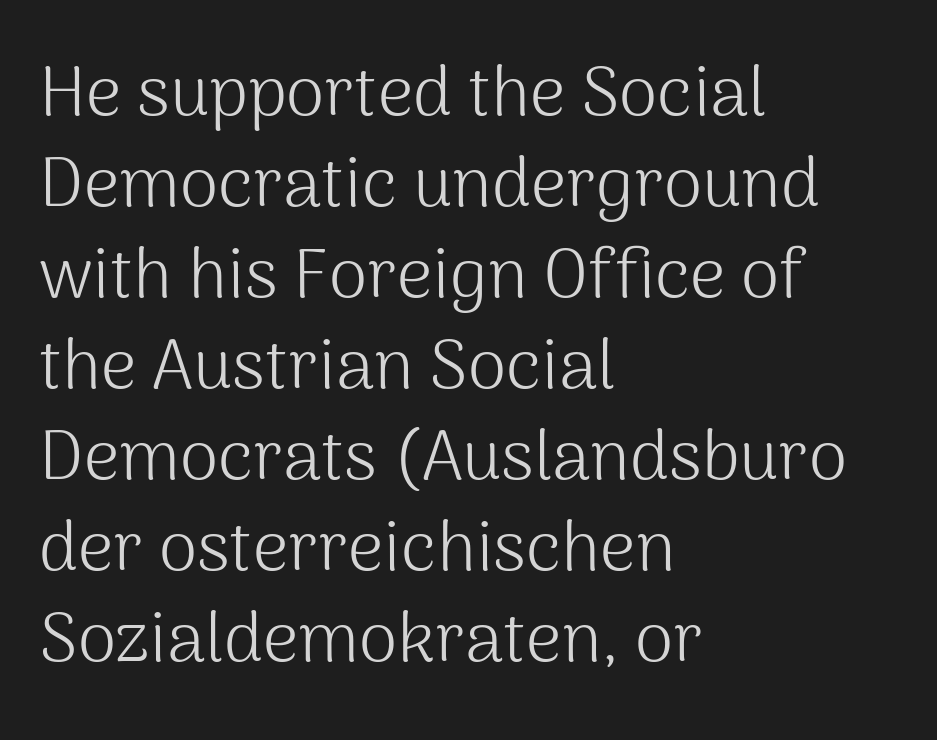
Spacing verdict: proportional, widths tailored to each character. Each row of text sits above clean, open space. Tracking here is standard; glyphs follow each other at the usual distance. The font is comparable to plain body text, perhaps lighter. In CSS terms this would be text-align: left.
